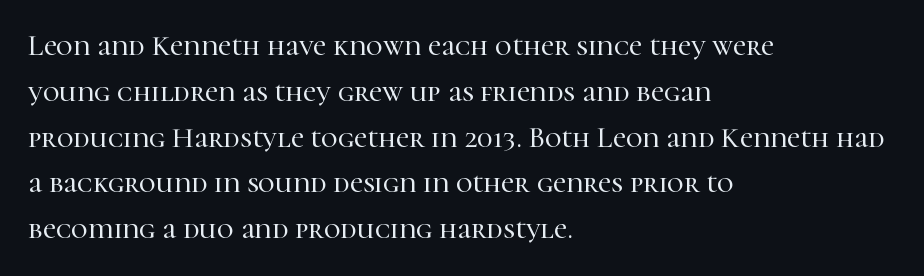
Q: Is the text italic (slanted)? A: No, it is upright.
Q: Is the typeface a serif or a sans-serif typeface? A: Serif.
Q: Is the text underlined? A: No.
Q: How is the paragraph aligned? A: Left-aligned.
Q: Is the spacing between letters normal or unusually wide? A: Normal.
Q: Is the spacing between lines tight, normal or loose? A: Normal.
Q: Width (condensed, normal, or wide)? A: Normal.
Q: Stroke contrast? A: High.
Q: x-height? A: Medium.
Q: Monospaced? A: No.
